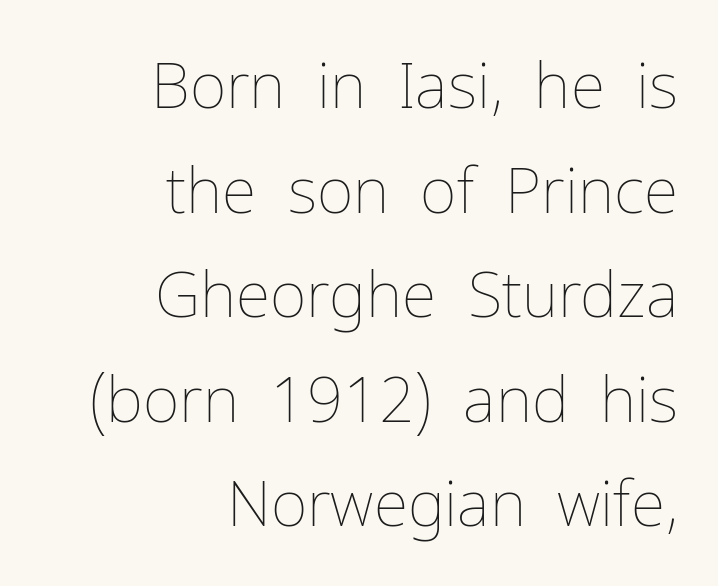
The image shows 63 px thin type, upright; set right-aligned, normal line spacing (1.66x), normal letter spacing, not underlined; low stroke contrast and a medium x-height.
